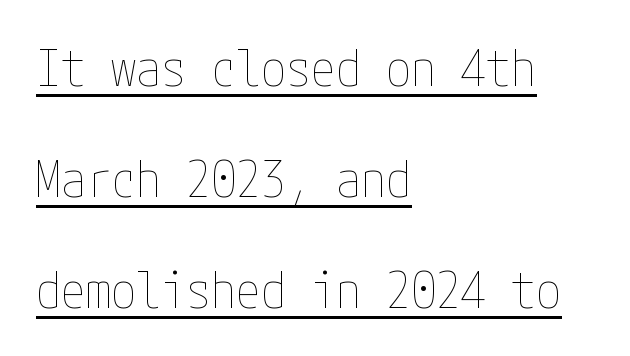
Notice the wide empty band between every row — that's loose leading. The rendering anchors every line to the left-hand side. The letterforms sit at book weight or below. What stands out about the letter spacing? Nothing — it is the standard amount. Underlining? Definitely there.
